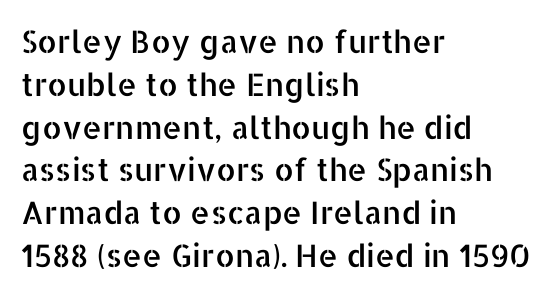
{"serif": "no", "italic": "no", "width": "normal", "stroke_contrast": "low", "x_height": "medium", "monospaced": "no", "underline": "no", "align": "left", "line_spacing": "normal", "line_spacing_ratio": 1.38, "letter_spacing": "normal", "letter_spacing_em": 0.0, "glyph_px": 31}
